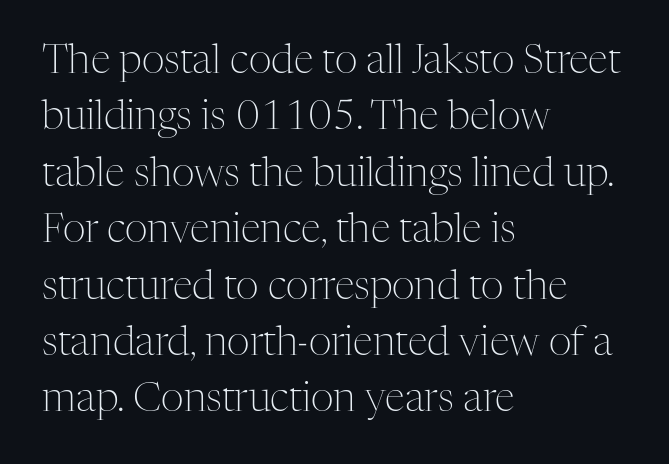
The image shows 40 px light serif type, upright; set left-aligned, normal line spacing (1.41x), normal letter spacing, not underlined; medium stroke contrast and a medium x-height.
